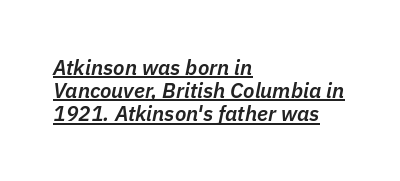
Has an underline been added? It has. Is the letter spacing exaggerated? No — it looks like the ordinary default. The typesetting leans somewhat heavy: a semibold. These lines are set flush left with a ragged right edge. Leading: reduced.
